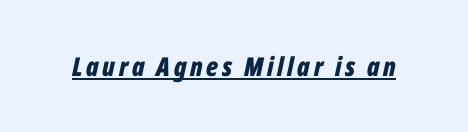
The image shows 26 px bold type, italic (leaning right); set underlined.
